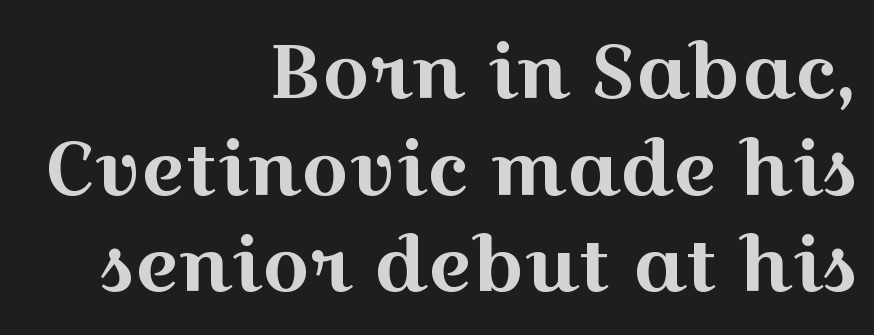
Style check: upright. The face used here is proportionally spaced, like ordinary book or web type. Just letters on the line, the space beneath them empty. No extra tracking has been applied to these lines. Every row of glyphs terminates at an identical x-position on the right. The rows are spaced the way most documents space them.
